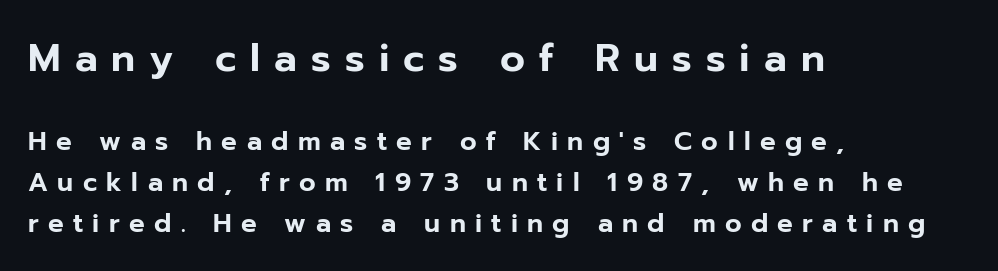
Q: Is the text italic (slanted)? A: No, it is upright.
Q: Is the typeface a serif or a sans-serif typeface? A: Sans-serif.
Q: Is the text underlined? A: No.
Q: How is the paragraph aligned? A: Left-aligned.
Q: Is the spacing between letters normal or unusually wide? A: Unusually wide.
Q: Is the spacing between lines tight, normal or loose? A: Normal.
Q: Which block of text is set in a larger size, the first (top) or the second (bottom)? A: The first (top) one.
Q: Width (condensed, normal, or wide)? A: Normal.
Q: Stroke contrast? A: Low.
Q: x-height? A: Medium.
Q: Monospaced? A: No.
